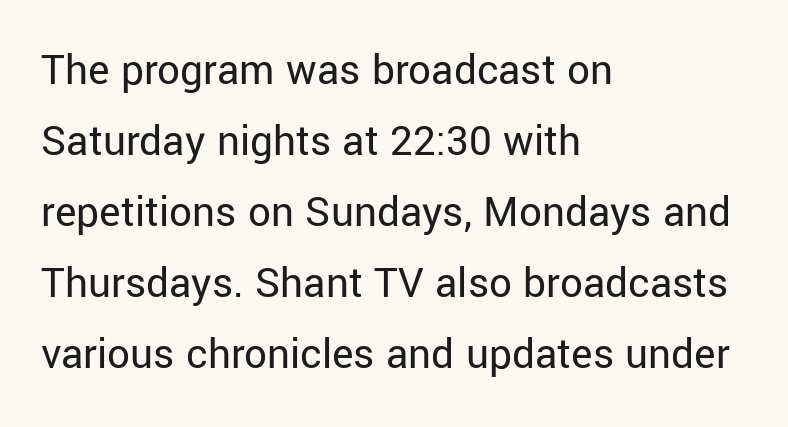
The image shows 45 px regular-weight sans-serif type, upright; set left-aligned, normal line spacing (1.58x), normal letter spacing, not underlined; low stroke contrast and a medium x-height.
